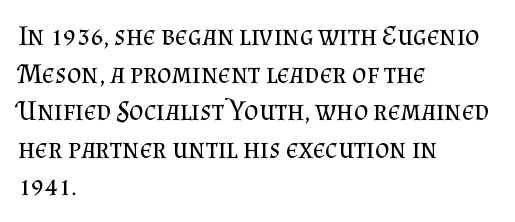
The image shows 28 px regular-weight serif type, upright; set left-aligned, normal line spacing (1.34x), normal letter spacing, not underlined; medium stroke contrast and a small x-height.
